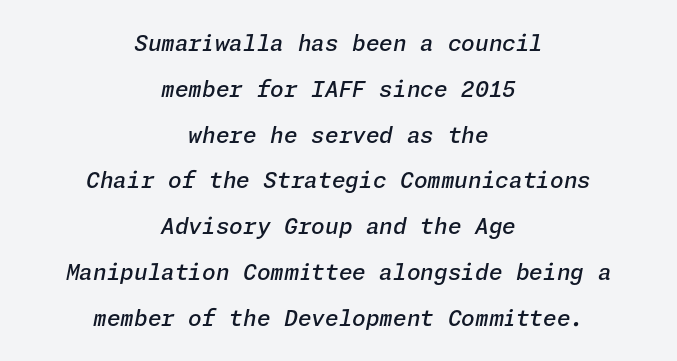
Q: Is the text bold? A: Semi-bold.
Q: Is the text italic (slanted)? A: Yes, it leans right by about 11 degrees.
Q: Is the text underlined? A: No.
Q: How is the paragraph aligned? A: Centered.
Q: Is the spacing between letters normal or unusually wide? A: Normal.
Q: Is the spacing between lines tight, normal or loose? A: Loose.
